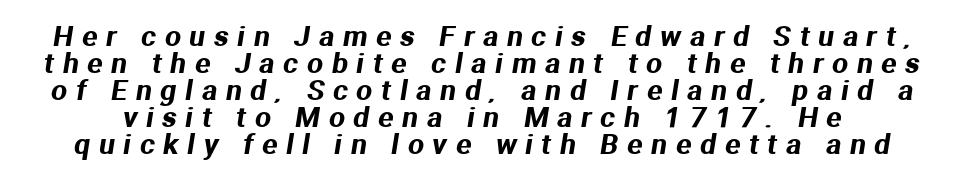
Q: Is the typeface a serif or a sans-serif typeface? A: Sans-serif.
Q: Is the text underlined? A: No.
Q: Is the spacing between letters normal or unusually wide? A: Unusually wide.
Q: Is the spacing between lines tight, normal or loose? A: Tight.
Q: Width (condensed, normal, or wide)? A: Normal.
Q: Stroke contrast? A: Medium.
Q: x-height? A: Medium.
Q: Monospaced? A: No.
